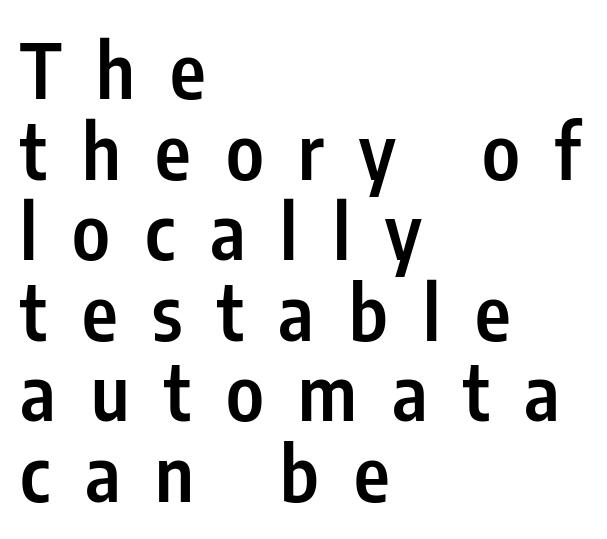
The tracking reads as deliberately expanded to a designer's eye. One-word summary of the alignment: left. A typesetter would label this face a sans. The string is rendered with underlining switched off. Posture: straight, roman, zero tilt.
